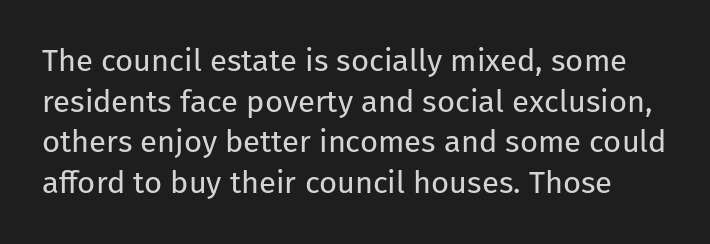
{"serif": "no", "italic": "no", "bold": "no", "weight": "regular", "width": "normal", "stroke_contrast": "low", "x_height": "medium", "monospaced": "no", "underline": "no", "line_spacing": "normal", "line_spacing_ratio": 1.31, "letter_spacing": "normal", "letter_spacing_em": 0.0, "glyph_px": 31}
